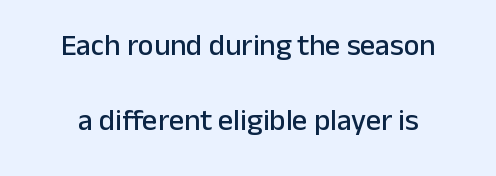
Each letter keeps its own natural width here, so spacing adapts to shape. Does the type have serifs? No, each stem ends abruptly. The leading is generous, giving the passage an open texture. The words here are not underlined. This is the regular roman posture of the typeface.
